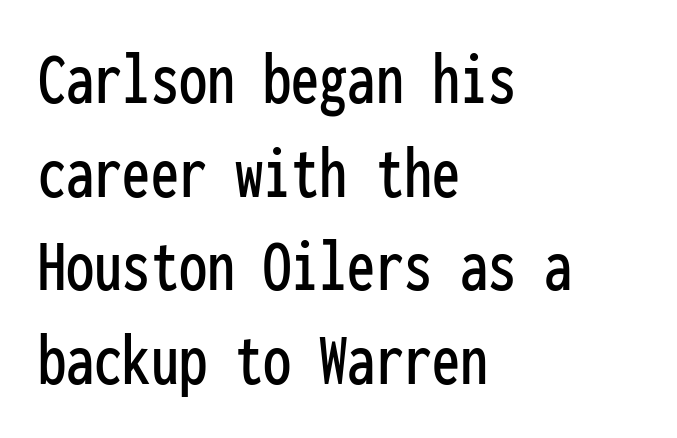
The image shows 75 px condensed sans-serif type, upright, monospaced; set left-aligned, normal line spacing (1.25x), normal letter spacing, not underlined; low stroke contrast and a medium x-height.
